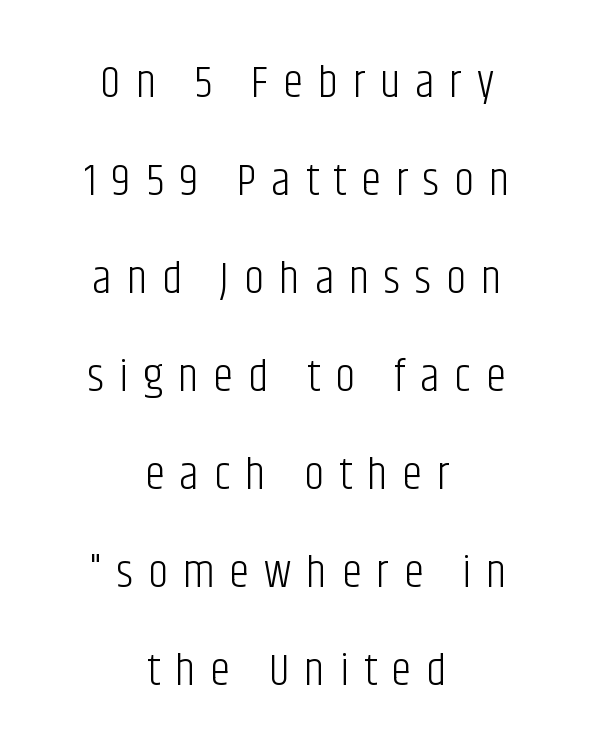
The image shows 46 px light, condensed sans-serif type, upright; set centered, loose line spacing (2.13x), unusually wide letter spacing (+0.32 em), not underlined; low stroke contrast and a large x-height.
